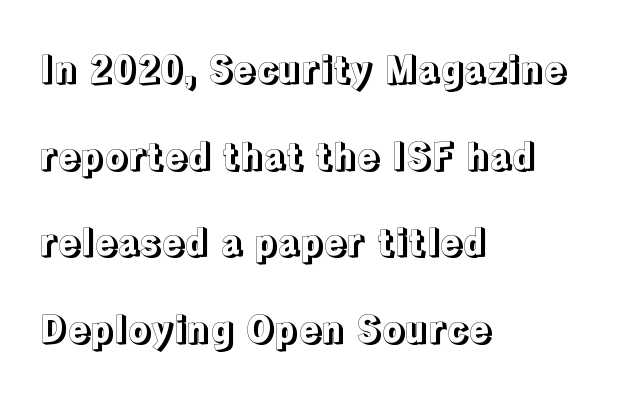
Q: Is the text italic (slanted)? A: No, it is upright.
Q: Is the text underlined? A: No.
Q: How is the paragraph aligned? A: Left-aligned.
Q: Is the spacing between letters normal or unusually wide? A: Normal.
Q: Is the spacing between lines tight, normal or loose? A: Loose.
Q: Width (condensed, normal, or wide)? A: Normal.
Q: x-height? A: Medium.
Q: Monospaced? A: No.
